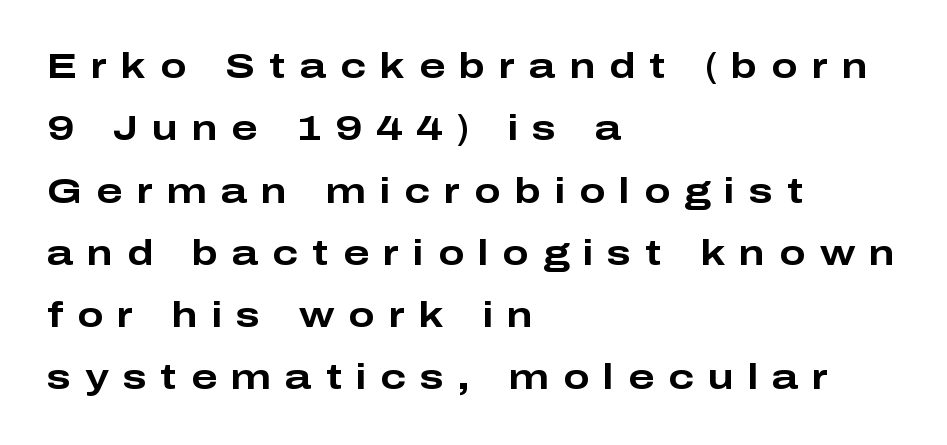
{"serif": "no", "italic": "no", "bold": "yes", "weight": "bold", "width": "wide", "stroke_contrast": "low", "x_height": "medium", "monospaced": "no", "underline": "no", "align": "left", "line_spacing_ratio": 1.78, "letter_spacing": "wide", "letter_spacing_em": 0.4, "glyph_px": 35}
